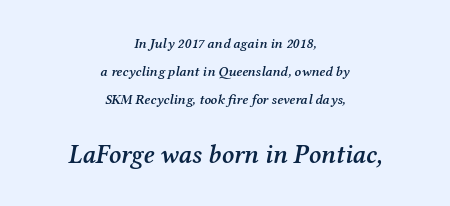
Q: Is the text bold? A: Semi-bold.
Q: Is the text italic (slanted)? A: Yes, it leans right by about 12 degrees.
Q: Is the text underlined? A: No.
Q: How is the paragraph aligned? A: Centered.
Q: Is the spacing between letters normal or unusually wide? A: Normal.
Q: Is the spacing between lines tight, normal or loose? A: Loose.
Q: Which block of text is set in a larger size, the first (top) or the second (bottom)? A: The second (bottom) one.
